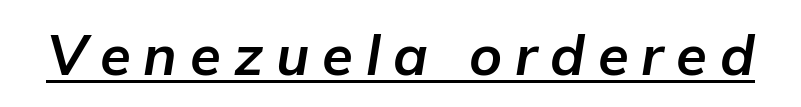
{"italic": "yes", "lean": "right", "slant_degrees": 9, "bold": "yes", "weight": "bold", "width": "normal", "stroke_contrast": "low", "x_height": "medium", "monospaced": "no", "underline": "yes", "letter_spacing": "wide", "letter_spacing_em": 0.23, "glyph_px": 56}
